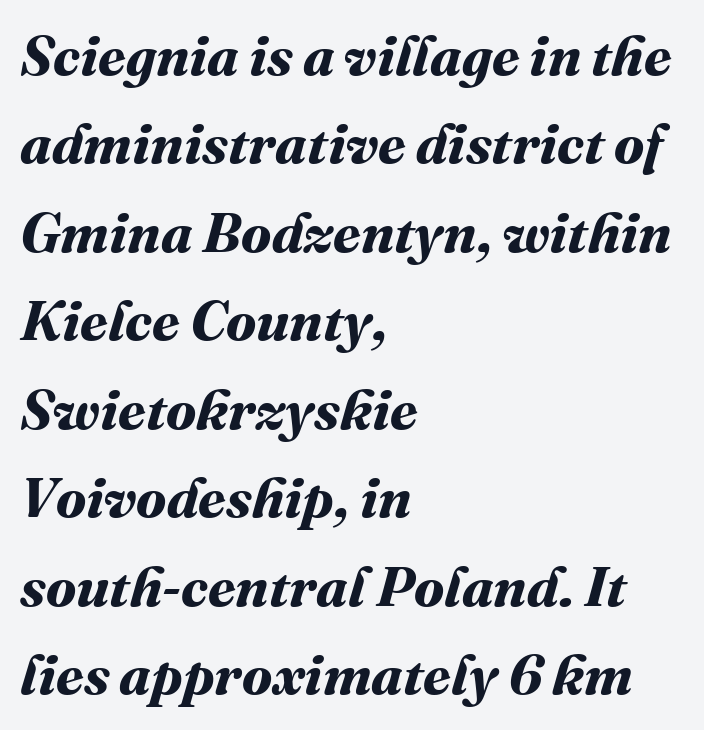
{"bold": "yes", "weight": "bold", "width": "normal", "stroke_contrast": "medium", "x_height": "medium", "monospaced": "no", "underline": "no", "align": "left", "line_spacing": "normal", "line_spacing_ratio": 1.58, "letter_spacing": "normal", "letter_spacing_em": 0.0, "glyph_px": 56}
